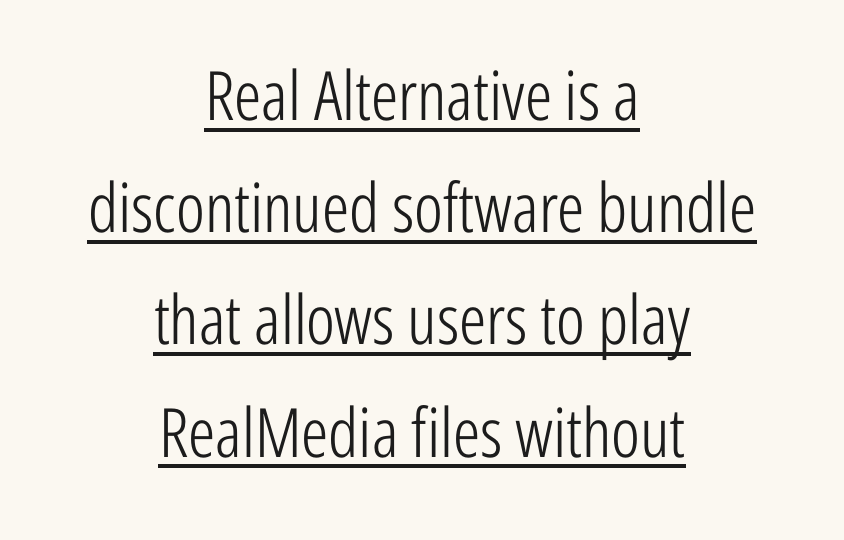
The image shows 68 px light, condensed sans-serif type, upright; set centered, normal line spacing (1.65x), normal letter spacing, underlined; low stroke contrast and a medium x-height.
